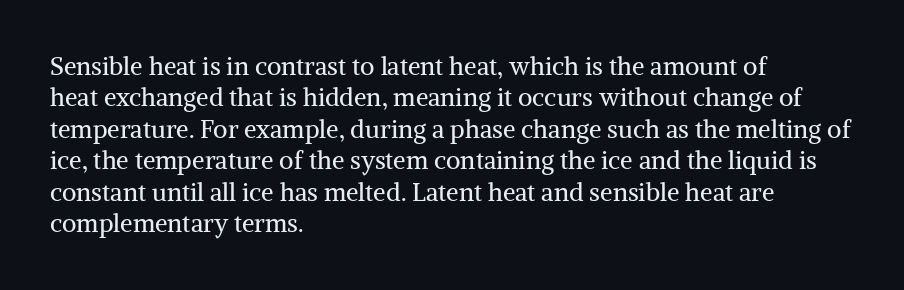
{"italic": "no", "bold": "no", "underline": "no", "align": "left", "line_spacing": "normal", "line_spacing_ratio": 1.26, "letter_spacing": "normal", "letter_spacing_em": 0.0, "glyph_px": 25}
